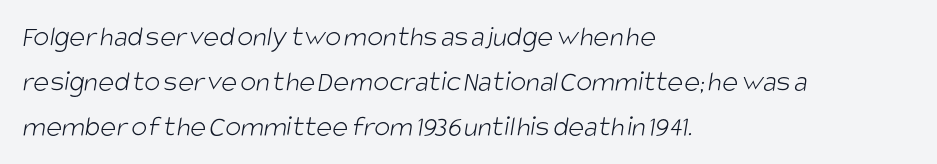
{"serif": "no", "bold": "no", "weight": "light", "width": "condensed", "stroke_contrast": "low", "x_height": "large", "monospaced": "no", "underline": "no", "align": "left", "line_spacing": "normal", "line_spacing_ratio": 1.5, "letter_spacing": "normal", "letter_spacing_em": 0.0, "glyph_px": 30}
